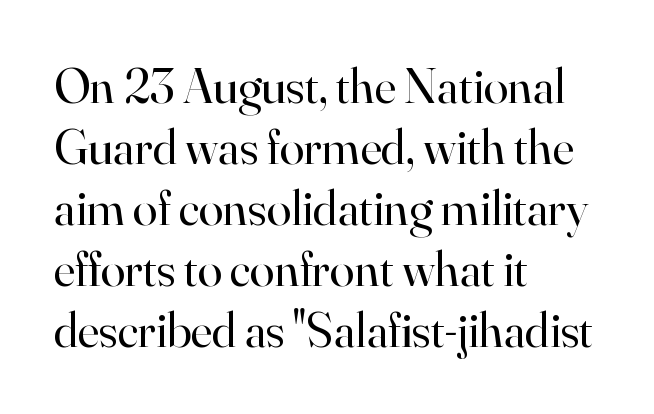
The image shows 50 px regular-weight serif type, upright; set left-aligned, line spacing 1.22x, normal letter spacing, not underlined; high stroke contrast and a small x-height.
